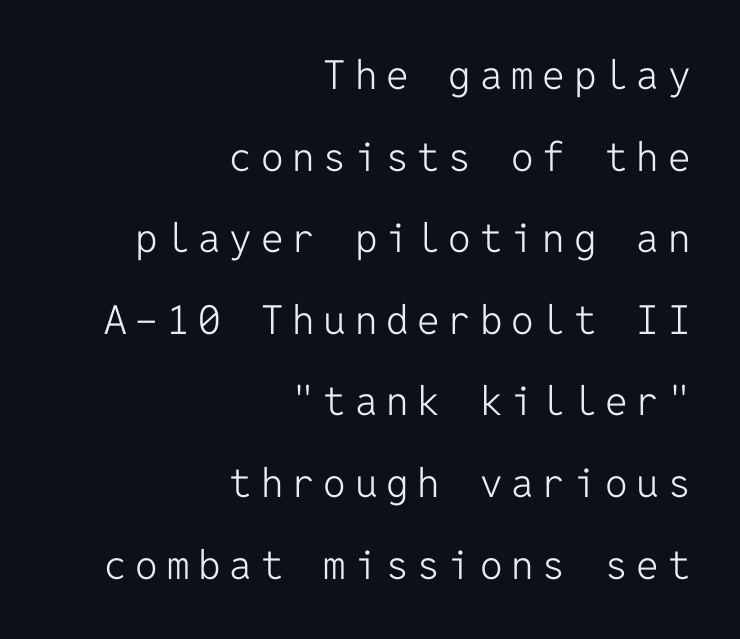
{"serif": "no", "italic": "no", "bold": "no", "weight": "light", "width": "normal", "stroke_contrast": "low", "x_height": "medium", "monospaced": "yes", "underline": "no", "align": "right", "line_spacing": "loose", "line_spacing_ratio": 2.04, "letter_spacing": "wide", "letter_spacing_em": 0.22, "glyph_px": 40}
